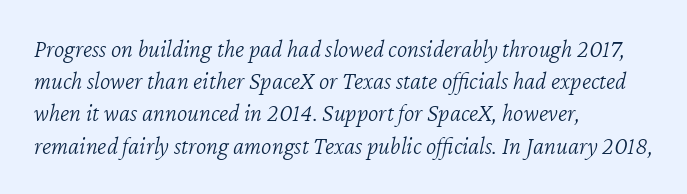
Q: Is the text bold? A: No.
Q: Is the text italic (slanted)? A: Yes, it leans right by about 12 degrees.
Q: Is the text underlined? A: No.
Q: How is the paragraph aligned? A: Left-aligned.
Q: Is the spacing between letters normal or unusually wide? A: Normal.
Q: Is the spacing between lines tight, normal or loose? A: Normal.
